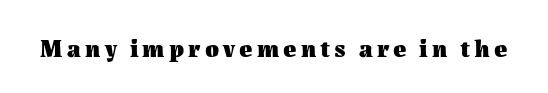
Weight check: bold — yes, fully. Ascenders rise straight up at ninety degrees. The string is rendered with underlining switched off.
